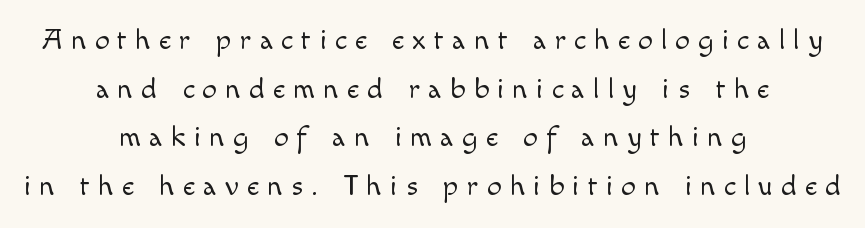
The setting favours the middle, as headings and verse often do. Proportional: the letters do not fall into vertical columns. Caption: expanded tracking, letters set apart. Nothing heavy about these letters — not bold at all.
